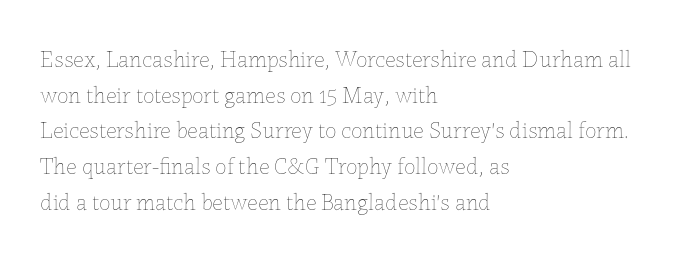
Baseline-to-baseline distance is the conventional proportion of letter height. The passage is arranged the way most books set body copy — flush left. The glyphs are unaccompanied by any horizontal stroke below them. The gaps between neighbouring characters are ordinary and unremarkable.
